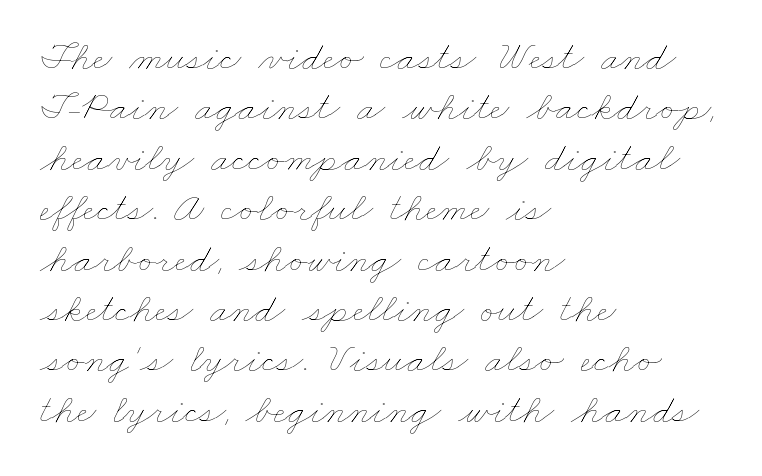
Q: Is the text bold? A: No.
Q: Is the text underlined? A: No.
Q: How is the paragraph aligned? A: Left-aligned.
Q: Is the spacing between letters normal or unusually wide? A: Normal.
Q: Width (condensed, normal, or wide)? A: Wide.
Q: Stroke contrast? A: Low.
Q: x-height? A: Small.
Q: Monospaced? A: No.
